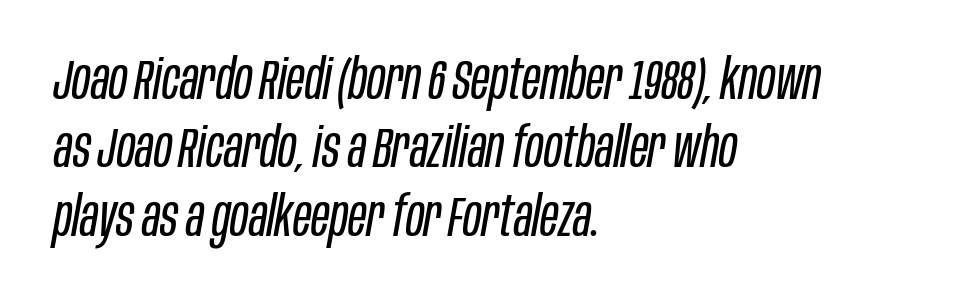
Italic? Definitely — the glyphs are oblique. Notice how the passage keeps a crisp vertical edge on the left only. Observe the ordinary spacing: letters are neighbours, not strangers. Quick note: underline off. Is this a fixed-width face? No — the glyphs have proportional, varying widths.
